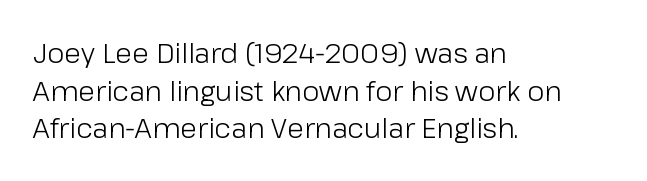
Is this a heavy cut? Hardly; it is regular or lighter. These lines sit exactly where default settings would place them. Look at the tracking — it's just the regular setting, nothing added. The ragged edge is on the right, which tells us the setting is flush left. Character widths vary here, with narrow letters taking less room than wide ones. Nope, not italic — everything's standing straight.
